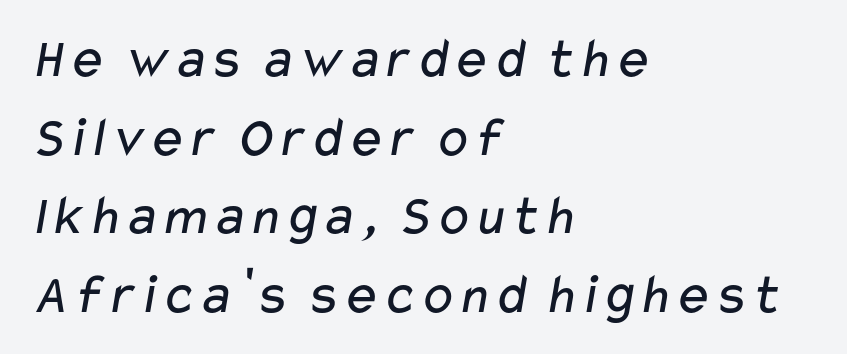
{"serif": "no", "bold": "no", "weight": "regular", "width": "wide", "stroke_contrast": "low", "x_height": "medium", "monospaced": "no", "underline": "no", "align": "left", "line_spacing": "normal", "line_spacing_ratio": 1.38, "letter_spacing": "normal", "letter_spacing_em": 0.0, "glyph_px": 57}
